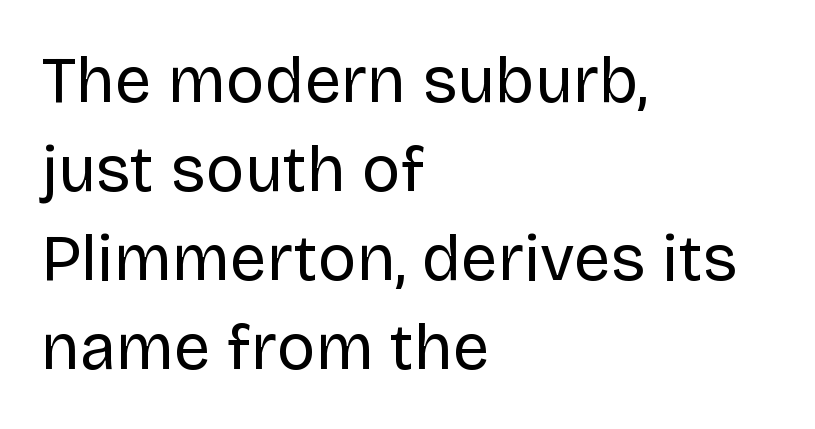
The letters advance in unequal steps, a hallmark of proportional type. A quiet, ordinary-to-light weight characterises the typeface. In terms of posture, this sample is upright. Summary of vertical rhythm: regular, with standard interline spacing. These lines are set flush left with a ragged right edge. Default kerning and tracking; the words read as compact shapes.
